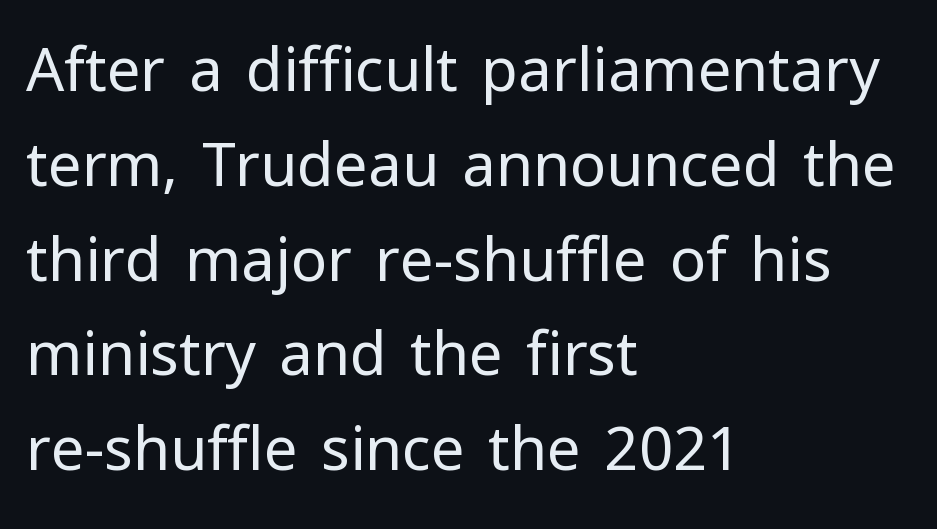
{"serif": "no", "italic": "no", "bold": "no", "weight": "regular", "width": "normal", "stroke_contrast": "low", "x_height": "medium", "monospaced": "no", "underline": "no", "align": "left", "line_spacing": "normal", "line_spacing_ratio": 1.58, "letter_spacing": "normal", "letter_spacing_em": 0.0, "glyph_px": 60}
